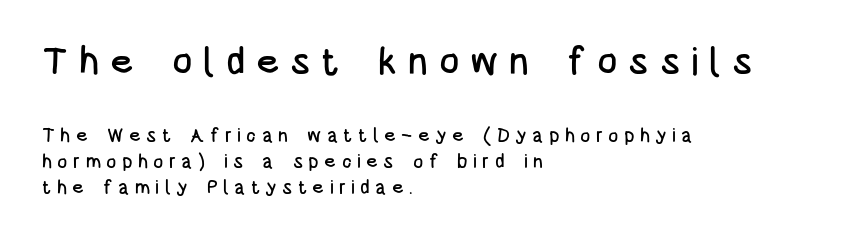
{"serif": "no", "italic": "no", "width": "condensed", "stroke_contrast": "low", "x_height": "large", "monospaced": "no", "underline": "no", "align": "left", "line_spacing": "normal", "line_spacing_ratio": 1.38, "letter_spacing": "wide", "letter_spacing_em": 0.28, "larger_block": "first", "size_ratio": 2.0, "glyph_px": 38}
